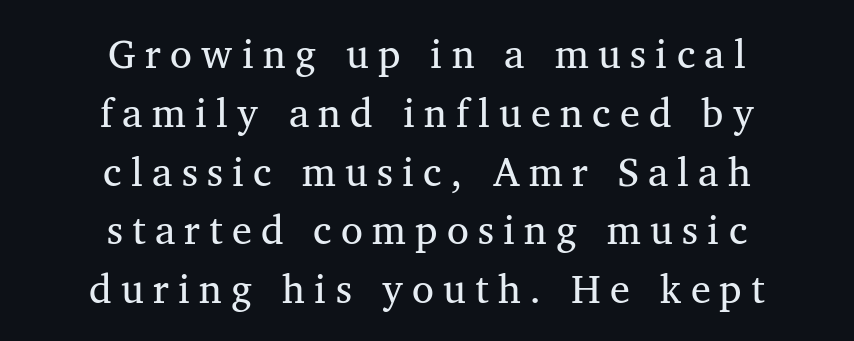
How would I describe the line gaps? Plain and ordinary. Notice how the passage keeps no hard edge, just a central spine. The rendering uses natural spacing where letterforms have individual widths. No chunkiness to these letters — they're not bold.
